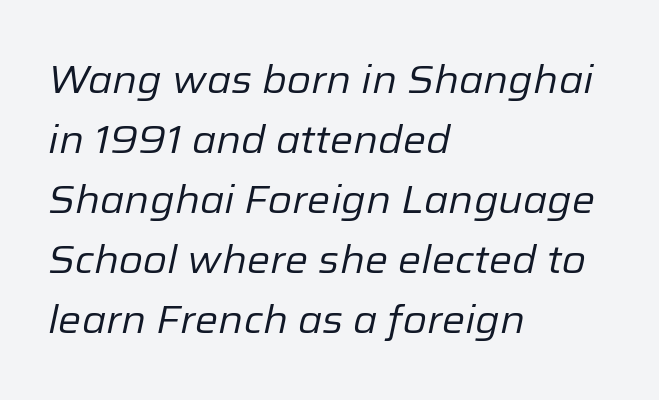
The image shows 39 px regular-weight type, italic (leaning right); set left-aligned, normal line spacing (1.54x), normal letter spacing, not underlined; low stroke contrast and a medium x-height.
